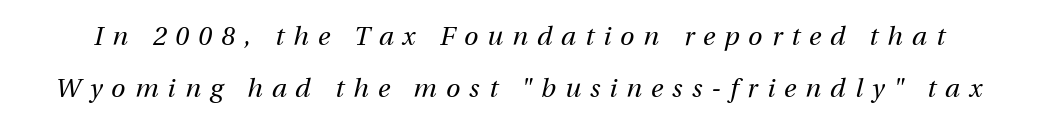
Widely set lines give the paragraph a tall, airy silhouette. The typeface has the unassuming heft of standard copy or less. Has an underline been added? It has not. These lines were composed using italics. This rendering widens character spacing well past its baseline value.
